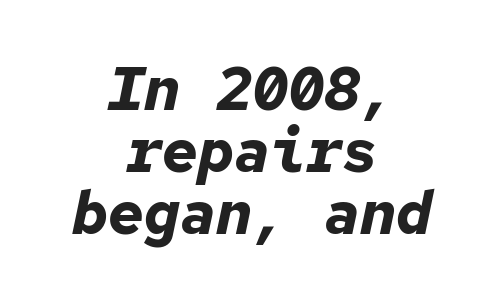
The image shows 60 px bold type, italic (leaning right), monospaced; set centered, tight line spacing (1.03x), normal letter spacing, not underlined; low stroke contrast and a medium x-height.
